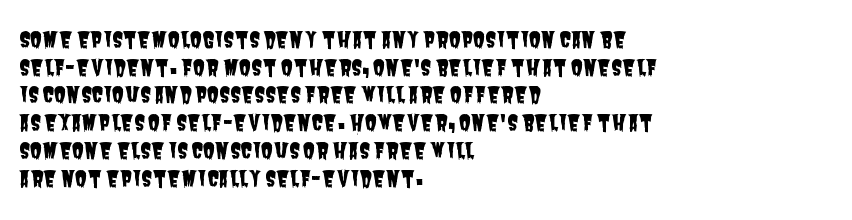
{"underline": "no", "align": "left", "line_spacing": "normal", "line_spacing_ratio": 1.26, "letter_spacing": "normal", "letter_spacing_em": 0.0, "glyph_px": 22}
